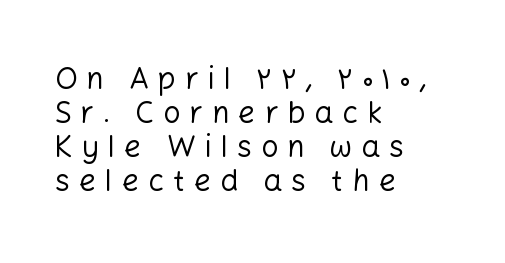
{"serif": "no", "italic": "no", "bold": "no", "weight": "regular", "width": "normal", "stroke_contrast": "low", "x_height": "medium", "monospaced": "no", "underline": "no", "align": "left", "line_spacing": "tight", "line_spacing_ratio": 1.13, "letter_spacing": "wide", "letter_spacing_em": 0.3, "glyph_px": 30}
